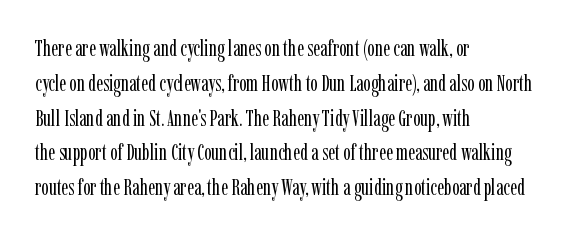
{"italic": "no", "bold": "no", "underline": "no", "align": "left", "line_spacing": "normal", "line_spacing_ratio": 1.58, "letter_spacing": "normal", "letter_spacing_em": 0.0, "glyph_px": 22}
